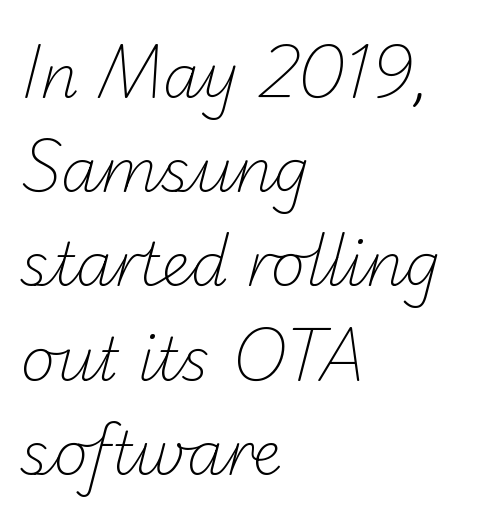
The image shows 60 px light sans-serif type; set left-aligned, normal line spacing (1.57x), normal letter spacing, not underlined; low stroke contrast and a small x-height.
